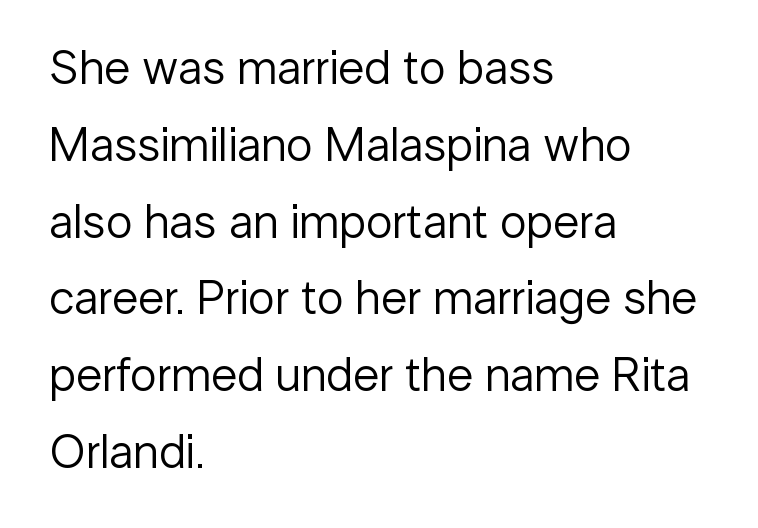
{"serif": "no", "italic": "no", "bold": "no", "weight": "regular", "width": "normal", "stroke_contrast": "low", "x_height": "medium", "monospaced": "no", "underline": "no", "align": "left", "line_spacing": "normal", "line_spacing_ratio": 1.6, "letter_spacing": "normal", "letter_spacing_em": 0.0, "glyph_px": 48}
